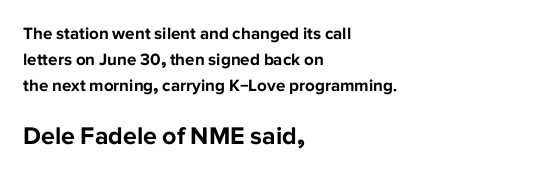
Q: Is the text bold? A: Yes.
Q: Is the text italic (slanted)? A: No, it is upright.
Q: Is the text underlined? A: No.
Q: How is the paragraph aligned? A: Left-aligned.
Q: Is the spacing between letters normal or unusually wide? A: Normal.
Q: Is the spacing between lines tight, normal or loose? A: Normal.
Q: Which block of text is set in a larger size, the first (top) or the second (bottom)? A: The second (bottom) one.
